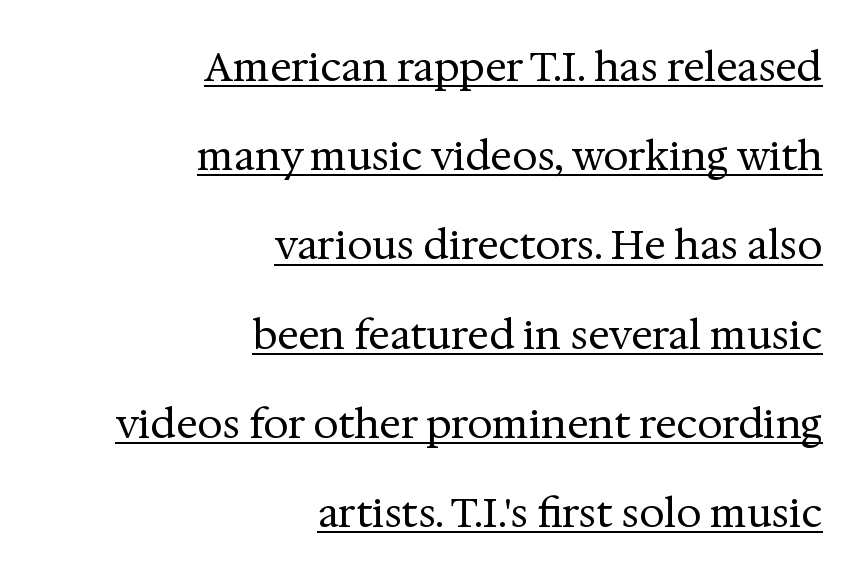
The type family on display is of the serif kind. One glance says open: line gaps are wider than usual. In designer terms, the underline attribute is active on this setting. Posture: vertical.
